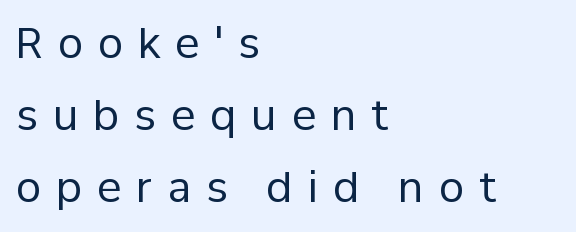
The image shows 41 px regular-weight sans-serif type, upright; set left-aligned, line spacing 1.76x, unusually wide letter spacing (+0.36 em), not underlined; low stroke contrast and a medium x-height.
